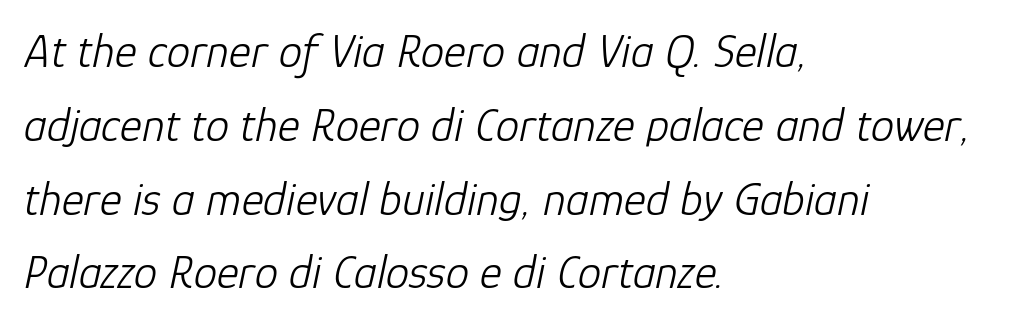
Q: Is the text bold? A: No.
Q: Is the text italic (slanted)? A: Yes, it leans right by about 12 degrees.
Q: Is the text underlined? A: No.
Q: How is the paragraph aligned? A: Left-aligned.
Q: Is the spacing between letters normal or unusually wide? A: Normal.
Q: Is the spacing between lines tight, normal or loose? A: Normal.
Q: Width (condensed, normal, or wide)? A: Normal.
Q: Stroke contrast? A: Low.
Q: x-height? A: Medium.
Q: Monospaced? A: No.
